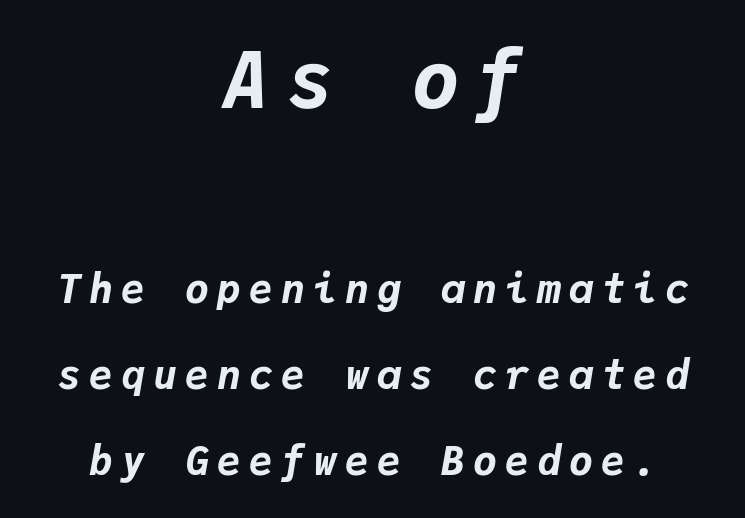
Short note: letters widely spaced. The face used here is monospaced, like something from a code editor. The paragraph has two soft edges and a firm central axis. The space directly below the letters is spotless. What's the leading like? Stretched, with rows far apart.
